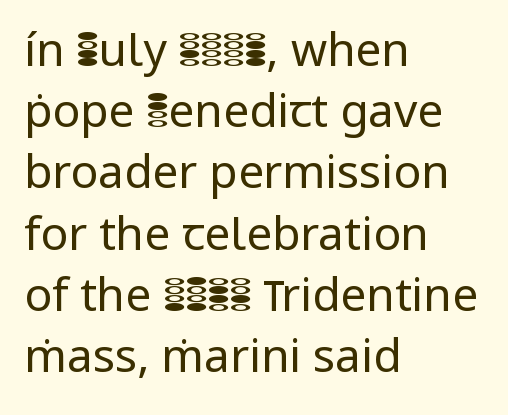
It's the straight-up-and-down kind of type. The glyphs are unaccompanied by any horizontal stroke below them. Inter-character spacing is left at the font's built-in metrics. Horizontally, the lines are justified to the leading edge only.
